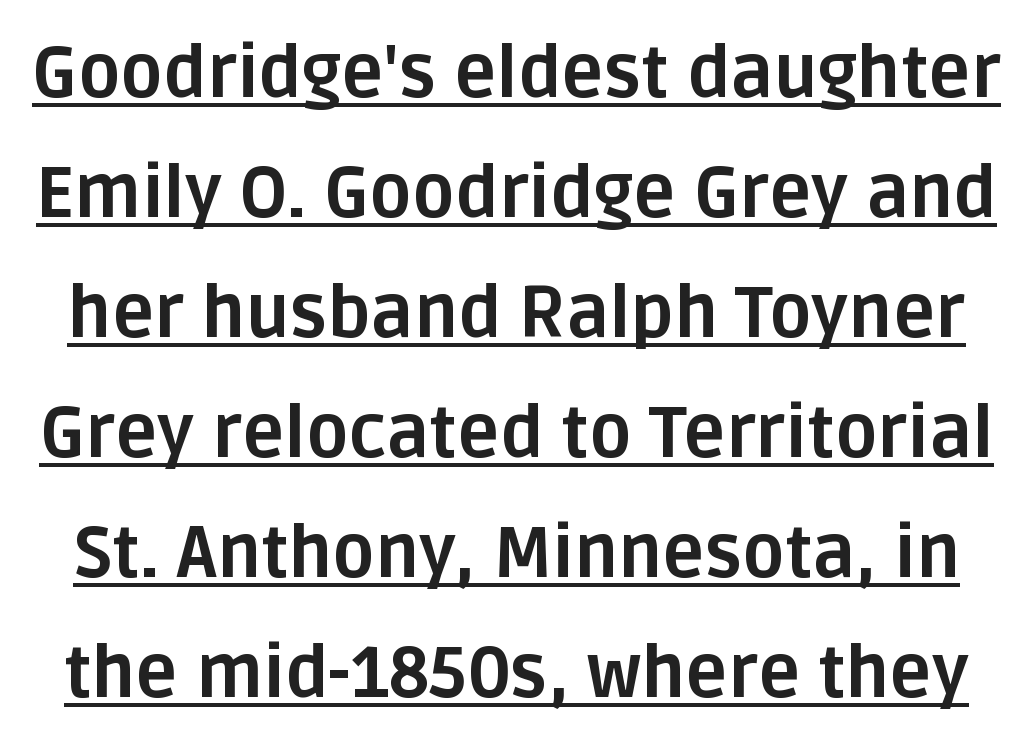
Q: Is the text bold? A: Yes.
Q: Is the text italic (slanted)? A: No, it is upright.
Q: Is the typeface a serif or a sans-serif typeface? A: Sans-serif.
Q: Is the text underlined? A: Yes.
Q: Is the spacing between letters normal or unusually wide? A: Normal.
Q: Is the spacing between lines tight, normal or loose? A: Normal.
Q: Width (condensed, normal, or wide)? A: Normal.
Q: Stroke contrast? A: Low.
Q: x-height? A: Large.
Q: Monospaced? A: No.
